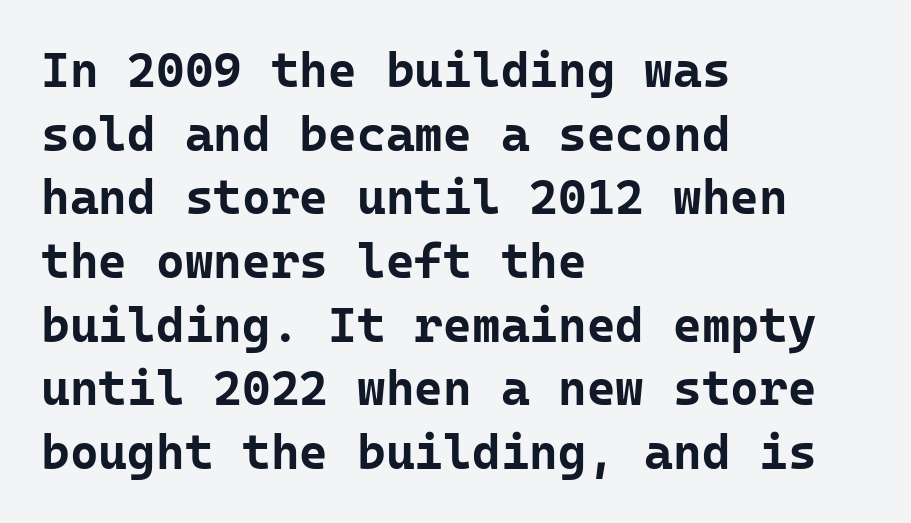
Q: Is the text bold? A: Yes.
Q: Is the text italic (slanted)? A: No, it is upright.
Q: Is the typeface a serif or a sans-serif typeface? A: Sans-serif.
Q: Is the text underlined? A: No.
Q: How is the paragraph aligned? A: Left-aligned.
Q: Is the spacing between letters normal or unusually wide? A: Normal.
Q: Is the spacing between lines tight, normal or loose? A: Normal.
Q: Width (condensed, normal, or wide)? A: Normal.
Q: Stroke contrast? A: Low.
Q: x-height? A: Medium.
Q: Monospaced? A: Yes.
